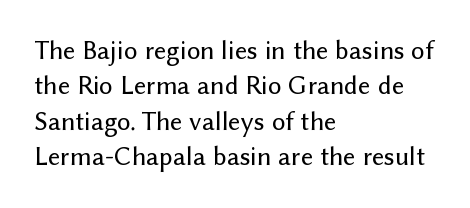
{"italic": "no", "underline": "no", "align": "left", "line_spacing": "normal", "line_spacing_ratio": 1.31, "letter_spacing": "normal", "letter_spacing_em": 0.0, "glyph_px": 27}
